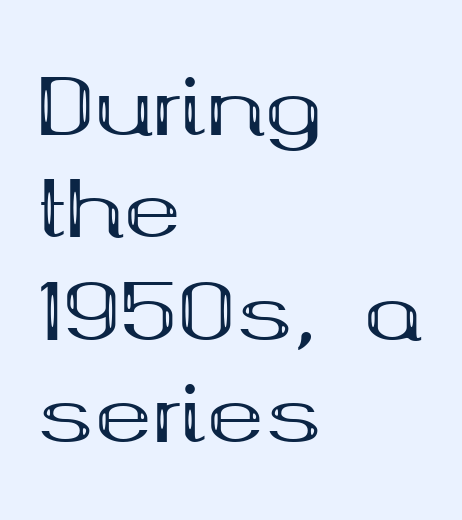
{"serif": "yes", "italic": "no", "bold": "yes", "weight": "bold", "width": "wide", "stroke_contrast": "medium", "x_height": "medium", "monospaced": "no", "underline": "no", "align": "left", "line_spacing": "normal", "line_spacing_ratio": 1.33, "letter_spacing": "normal", "letter_spacing_em": 0.0, "glyph_px": 77}
